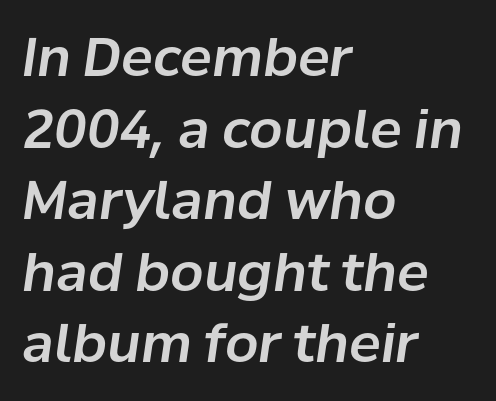
The image shows 53 px text type, italic (leaning right); set left-aligned, normal line spacing (1.35x), normal letter spacing, not underlined; low stroke contrast and a medium x-height.
